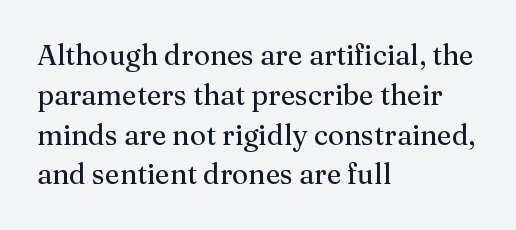
Q: Is the text bold? A: No.
Q: Is the text italic (slanted)? A: No, it is upright.
Q: Is the typeface a serif or a sans-serif typeface? A: Serif.
Q: Is the text underlined? A: No.
Q: How is the paragraph aligned? A: Left-aligned.
Q: Is the spacing between letters normal or unusually wide? A: Normal.
Q: Is the spacing between lines tight, normal or loose? A: Normal.
Q: Width (condensed, normal, or wide)? A: Normal.
Q: Stroke contrast? A: Medium.
Q: x-height? A: Medium.
Q: Monospaced? A: No.
